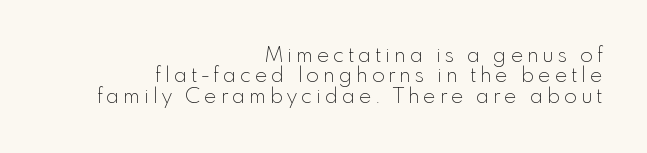
The lines are packed closely together with very little leading. Bare-footed words on every line. Right-aligned paragraph, ragged on the left. Does the lettering tilt? It doesn't — this is upright.
